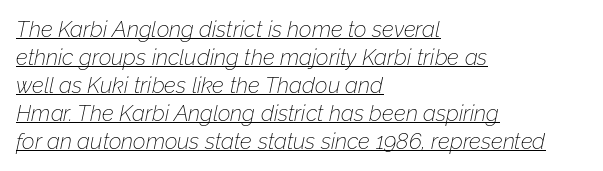
{"italic": "yes", "lean": "right", "slant_degrees": 12, "bold": "no", "underline": "yes", "align": "left", "line_spacing": "normal", "line_spacing_ratio": 1.27, "letter_spacing": "normal", "letter_spacing_em": 0.0, "glyph_px": 22}
